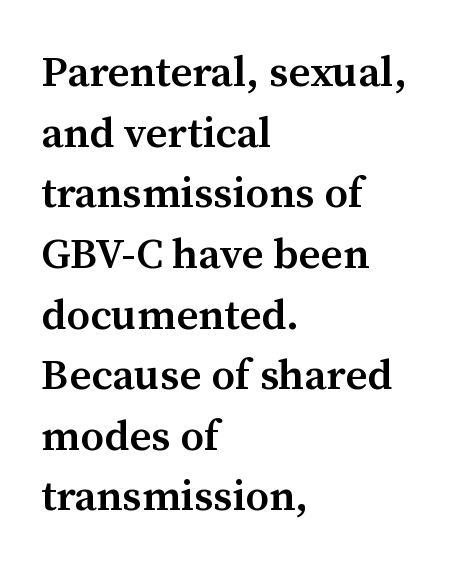
The image shows 43 px semibold serif type, upright; set left-aligned, normal line spacing (1.41x), normal letter spacing, not underlined; medium stroke contrast and a medium x-height.
